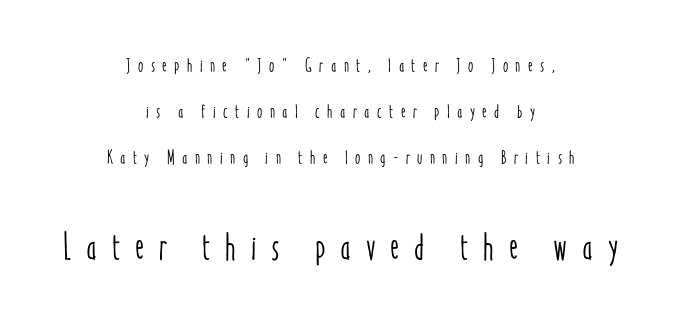
The image shows 38 px condensed type, upright; set centered, loose line spacing (2.43x), unusually wide letter spacing (+0.39 em), not underlined; the second (bottom) block is 2.0x larger; low stroke contrast and a medium x-height.
